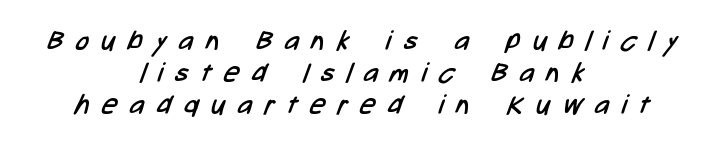
The image shows 27 px text type; set centered, line spacing 1.19x, unusually wide letter spacing (+0.47 em), not underlined.
